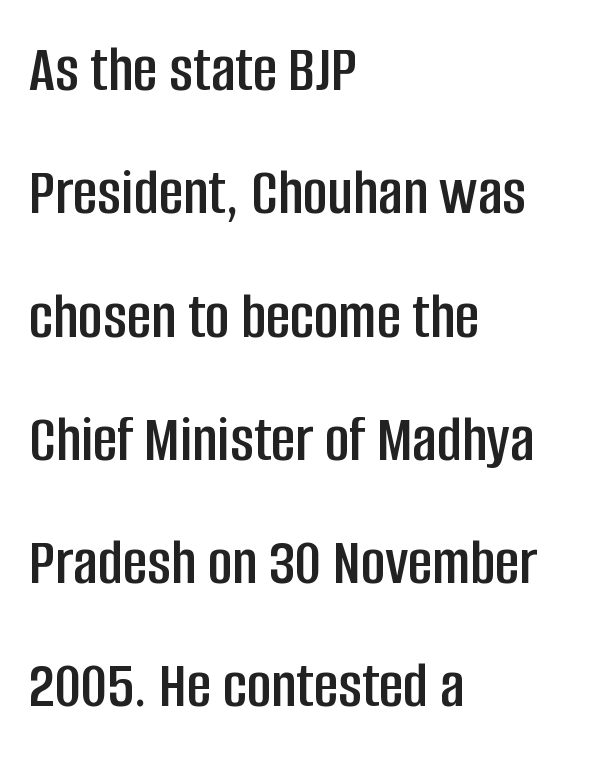
The strip under each line holds only bare page. Is this a sans? Yes — the strokes have no serifs. Here the designer chose a conventional face with non-uniform glyph widths. The letters stand straight up with perfectly vertical stems. This rendering leaves character spacing at its baseline value. A classic flush-left, rag-right setting is used for this passage.
